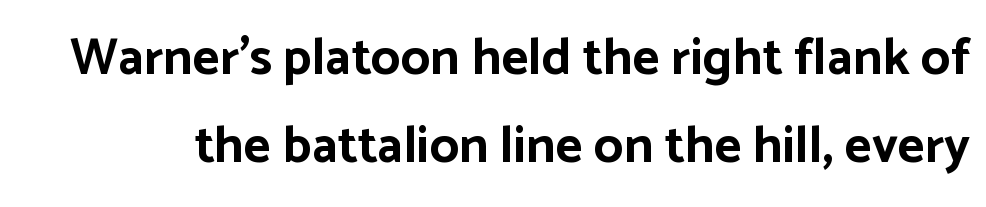
Q: Is the text bold? A: Yes.
Q: Is the text italic (slanted)? A: No, it is upright.
Q: Is the typeface a serif or a sans-serif typeface? A: Sans-serif.
Q: Is the text underlined? A: No.
Q: Is the spacing between letters normal or unusually wide? A: Normal.
Q: Is the spacing between lines tight, normal or loose? A: Normal.
Q: Width (condensed, normal, or wide)? A: Normal.
Q: Stroke contrast? A: Low.
Q: x-height? A: Medium.
Q: Monospaced? A: No.
